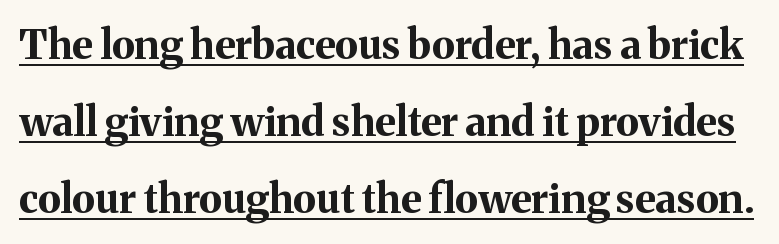
{"serif": "yes", "italic": "no", "bold": "yes", "weight": "bold", "width": "normal", "stroke_contrast": "medium", "x_height": "medium", "monospaced": "no", "underline": "yes", "line_spacing": "loose", "line_spacing_ratio": 1.93, "letter_spacing": "normal", "letter_spacing_em": 0.0, "glyph_px": 40}
